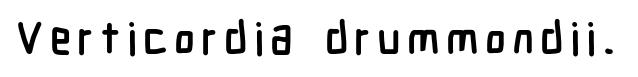
The image shows 44 px semibold, condensed sans-serif type, upright; set not underlined; low stroke contrast and a medium x-height.
